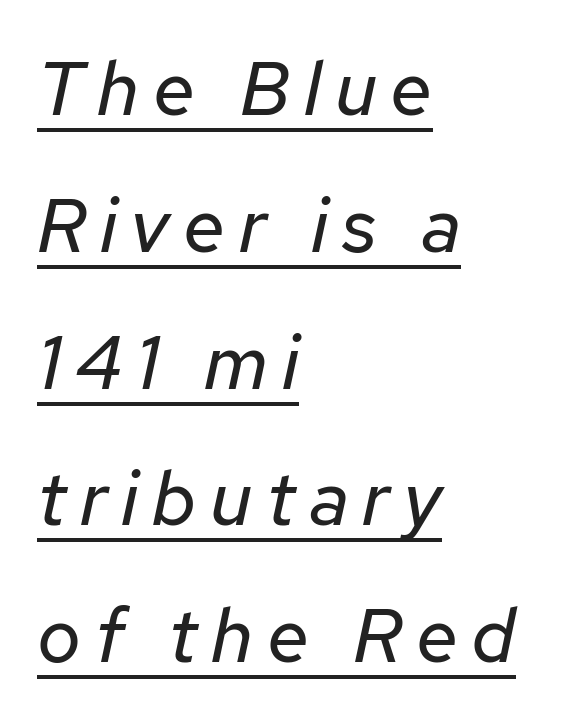
Every row of glyphs begins at an identical x-position on the left. The letters advance in unequal steps, a hallmark of proportional type. There's an unmistakable incline to the writing here. Bold? No — there's no thickening of the strokes.
